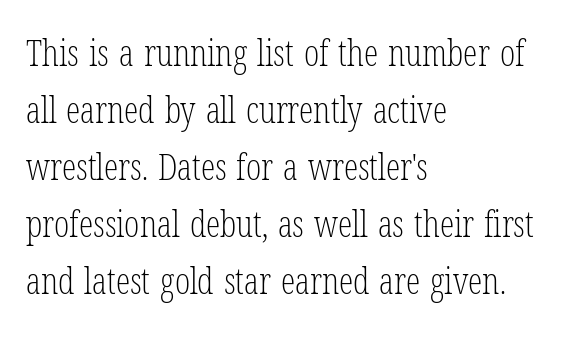
A typesetter would call this proportional, since set widths differ per character. The strip under each line holds only bare page. No italicization has been applied; the sample stays upright. What's the leading like? Ordinary, nothing unusual.
